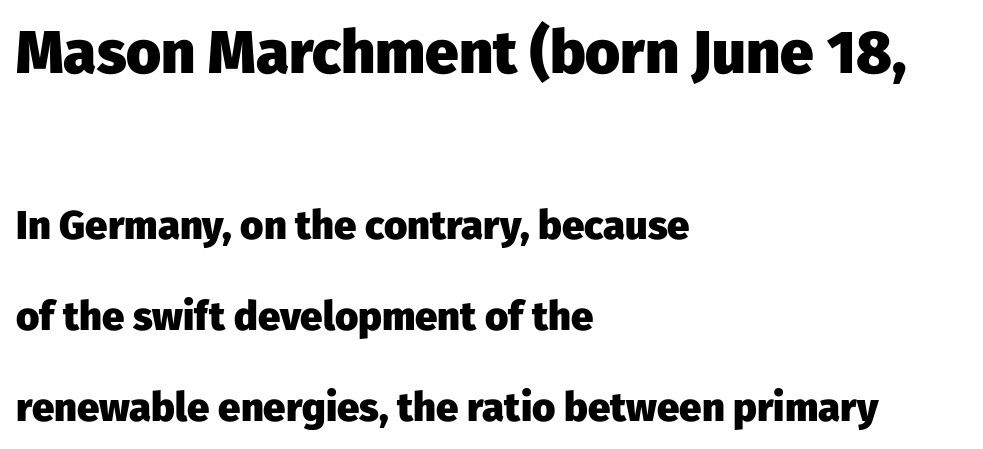
The image shows 60 px heavy sans-serif type, upright; set left-aligned, loose line spacing (2.28x), normal letter spacing, not underlined; the first (top) block is 1.5x larger; low stroke contrast and a medium x-height.
